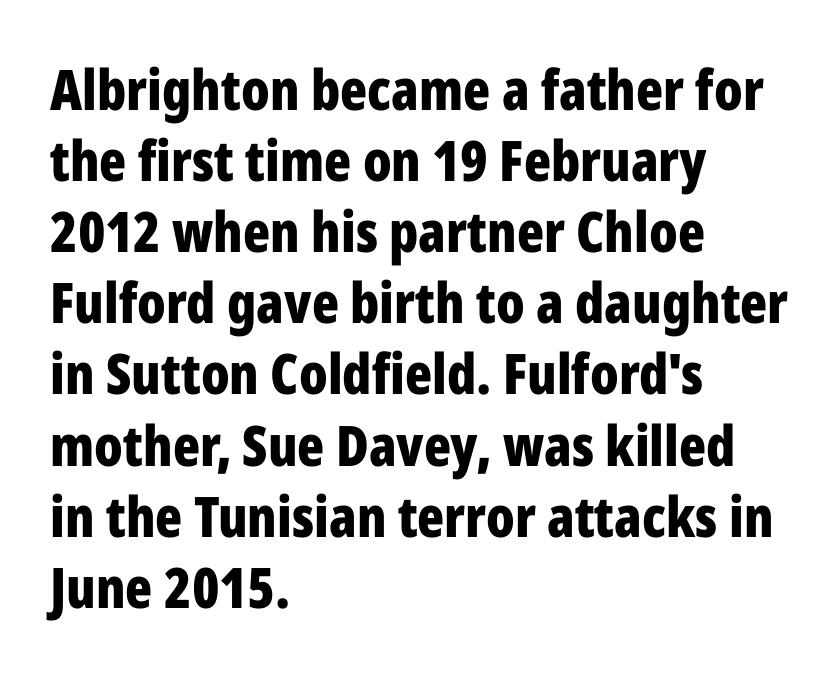
{"serif": "no", "italic": "no", "bold": "yes", "weight": "bold", "width": "condensed", "stroke_contrast": "low", "x_height": "medium", "monospaced": "no", "underline": "no", "align": "left", "line_spacing": "normal", "line_spacing_ratio": 1.27, "letter_spacing": "normal", "letter_spacing_em": 0.0, "glyph_px": 56}
